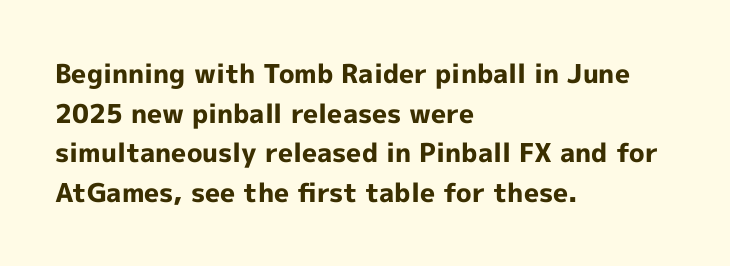
The image shows 26 px bold type, upright; set left-aligned, normal line spacing (1.52x), normal letter spacing, not underlined.
